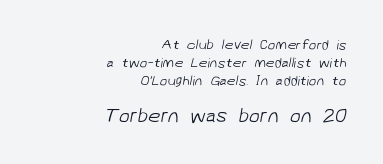
{"bold": "no", "underline": "no", "align": "right", "line_spacing": "normal", "line_spacing_ratio": 1.27, "letter_spacing": "normal", "letter_spacing_em": 0.0, "larger_block": "second", "size_ratio": 1.43, "glyph_px": 20}
